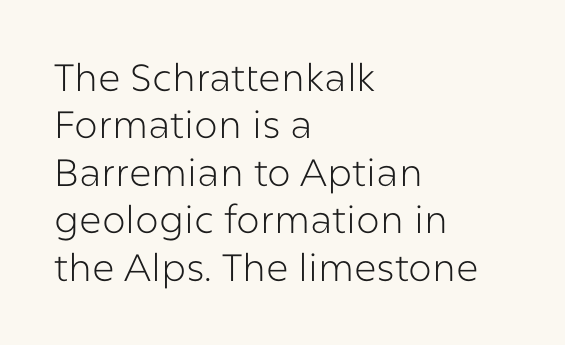
The image shows 38 px light sans-serif type, upright; set left-aligned, normal line spacing (1.25x), normal letter spacing, not underlined; low stroke contrast and a medium x-height.
